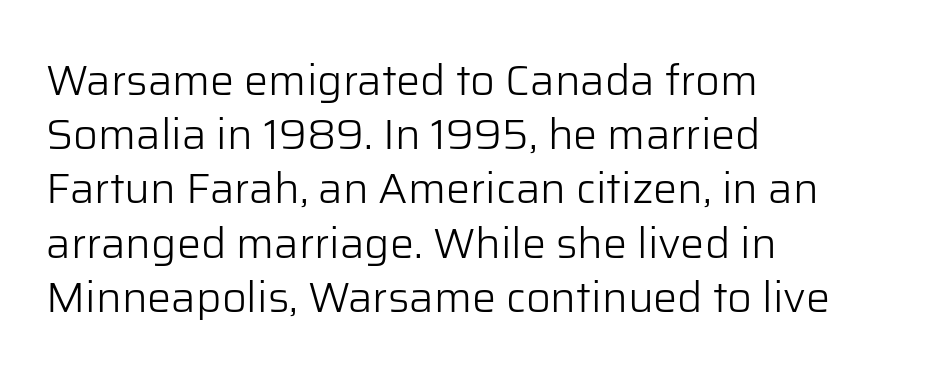
The specimen omits any rule beneath the text block's lines. The cut favours lightness, reaching ordinary text weight at its darkest. The lines sit at an ordinary, default distance from one another. It's the straight-up-and-down kind of type.
